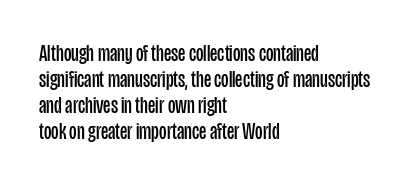
Q: Is the text bold? A: No.
Q: Is the text italic (slanted)? A: No, it is upright.
Q: Is the text underlined? A: No.
Q: How is the paragraph aligned? A: Left-aligned.
Q: Is the spacing between letters normal or unusually wide? A: Normal.
Q: Is the spacing between lines tight, normal or loose? A: Tight.
